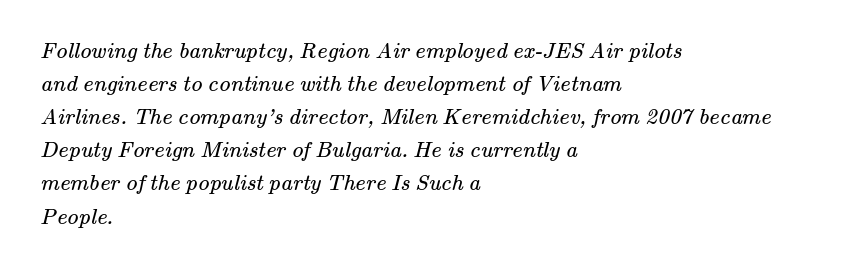
{"bold": "no", "underline": "no", "align": "left", "line_spacing": "normal", "line_spacing_ratio": 1.44, "letter_spacing": "normal", "letter_spacing_em": 0.0, "glyph_px": 23}
